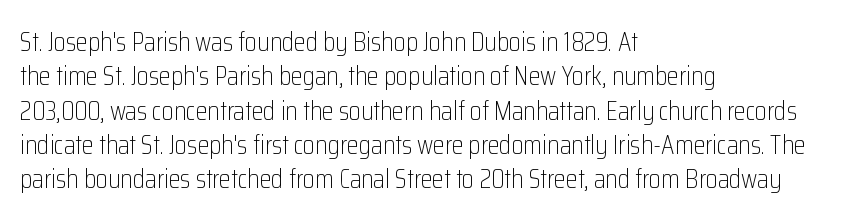
{"italic": "no", "bold": "no", "underline": "no", "align": "left", "line_spacing": "normal", "line_spacing_ratio": 1.27, "letter_spacing": "normal", "letter_spacing_em": 0.0, "glyph_px": 27}
